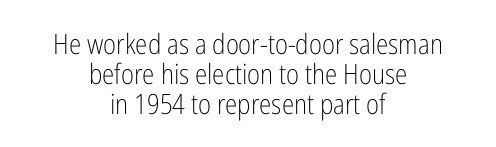
Q: Is the text bold? A: No.
Q: Is the text italic (slanted)? A: No, it is upright.
Q: Is the typeface a serif or a sans-serif typeface? A: Sans-serif.
Q: Is the text underlined? A: No.
Q: How is the paragraph aligned? A: Centered.
Q: Is the spacing between letters normal or unusually wide? A: Normal.
Q: Is the spacing between lines tight, normal or loose? A: Tight.
Q: Width (condensed, normal, or wide)? A: Condensed.
Q: Stroke contrast? A: Low.
Q: x-height? A: Medium.
Q: Monospaced? A: No.
